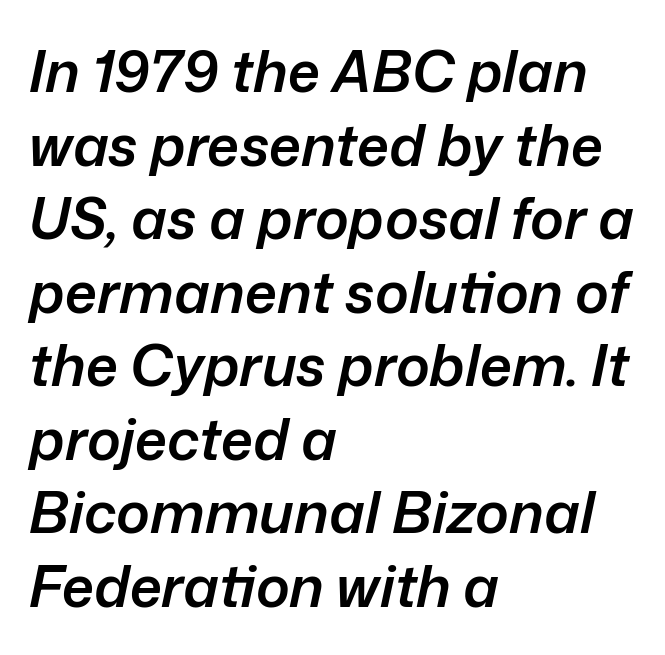
Q: Is the text bold? A: Semi-bold.
Q: Is the text italic (slanted)? A: Yes, it leans right by about 12 degrees.
Q: Is the text underlined? A: No.
Q: How is the paragraph aligned? A: Left-aligned.
Q: Is the spacing between letters normal or unusually wide? A: Normal.
Q: Is the spacing between lines tight, normal or loose? A: Normal.
Q: Width (condensed, normal, or wide)? A: Normal.
Q: Stroke contrast? A: Low.
Q: x-height? A: Medium.
Q: Monospaced? A: No.
